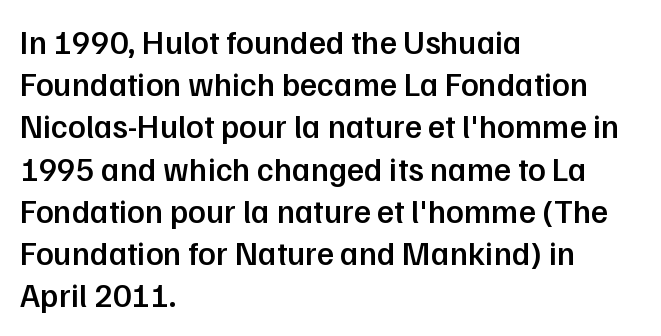
Q: Is the text bold? A: Semi-bold.
Q: Is the text italic (slanted)? A: No, it is upright.
Q: Is the typeface a serif or a sans-serif typeface? A: Sans-serif.
Q: Is the text underlined? A: No.
Q: How is the paragraph aligned? A: Left-aligned.
Q: Is the spacing between letters normal or unusually wide? A: Normal.
Q: Is the spacing between lines tight, normal or loose? A: Normal.
Q: Width (condensed, normal, or wide)? A: Normal.
Q: Stroke contrast? A: Low.
Q: x-height? A: Medium.
Q: Monospaced? A: No.
